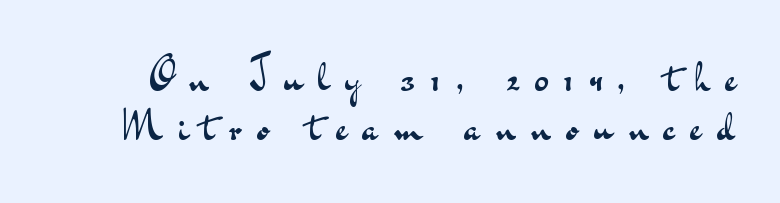
Q: Is the text bold? A: No.
Q: Is the text italic (slanted)? A: Yes.
Q: Is the typeface a serif or a sans-serif typeface? A: Sans-serif.
Q: Is the text underlined? A: No.
Q: Is the spacing between letters normal or unusually wide? A: Unusually wide.
Q: Is the spacing between lines tight, normal or loose? A: Tight.
Q: Width (condensed, normal, or wide)? A: Wide.
Q: Stroke contrast? A: Medium.
Q: x-height? A: Small.
Q: Monospaced? A: No.
